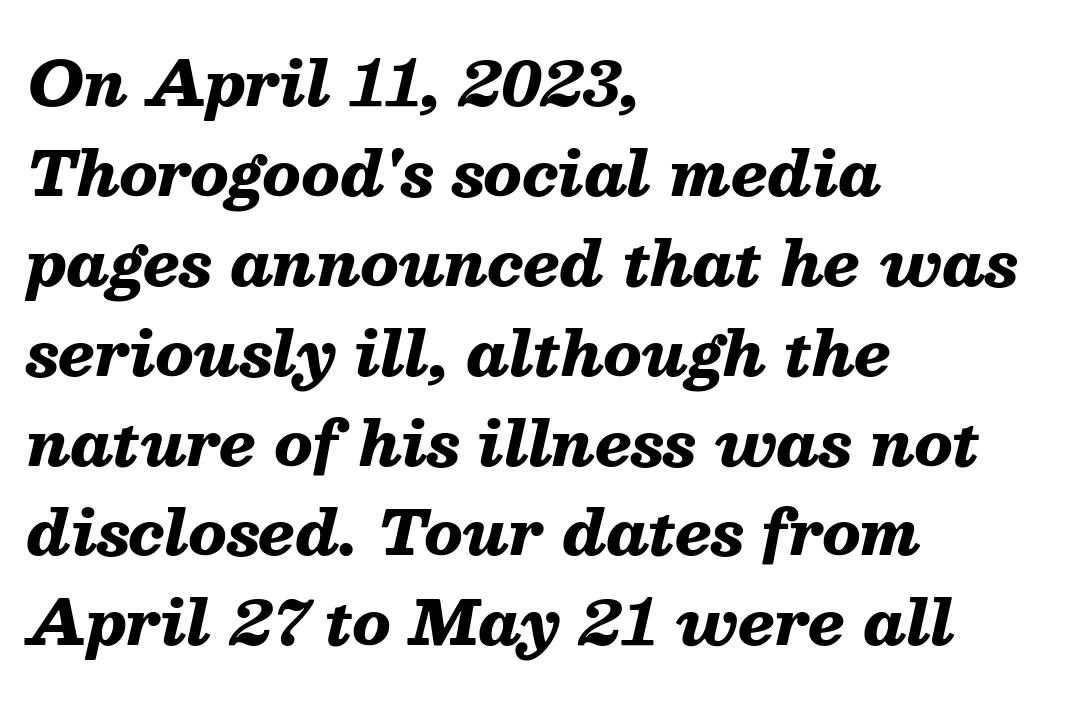
Q: Is the text bold? A: Yes.
Q: Is the text italic (slanted)? A: Yes, it leans right by about 13 degrees.
Q: Is the text underlined? A: No.
Q: How is the paragraph aligned? A: Left-aligned.
Q: Is the spacing between letters normal or unusually wide? A: Normal.
Q: Is the spacing between lines tight, normal or loose? A: Normal.
Q: Width (condensed, normal, or wide)? A: Normal.
Q: Stroke contrast? A: Medium.
Q: x-height? A: Medium.
Q: Monospaced? A: No.
